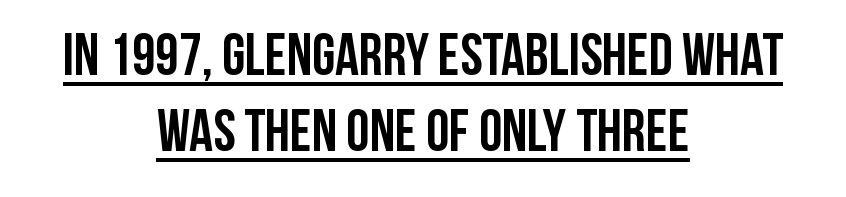
Layout note: lines centered. Thick stems and heavy bowls — unmistakably bold. The rendering uses natural spacing where letterforms have individual widths. Is there any slant? The stems are plumb. If you measured baseline to baseline, you'd find a middling distance.
